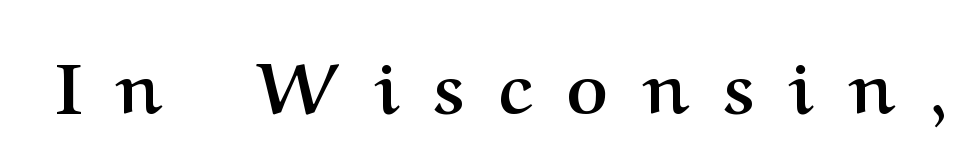
Think of a printed novel: that variable character pitch is what you see here. No italicization has been applied; the sample stays upright. Check the space under the baseline: it is left empty. Serifs: yes, visible at the terminals of the letterforms.
